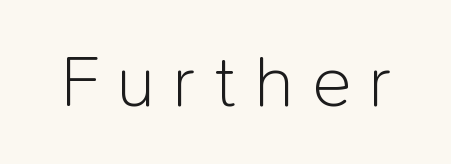
The image shows 73 px light sans-serif type, upright; set unusually wide letter spacing (+0.25 em), not underlined; low stroke contrast and a medium x-height.
